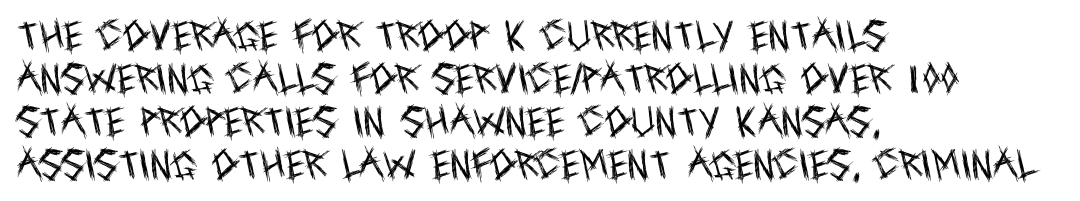
{"serif": "no", "italic": "no", "bold": "no", "weight": "regular", "width": "condensed", "x_height": "large", "monospaced": "no", "underline": "no", "align": "left", "line_spacing": "normal", "line_spacing_ratio": 1.3, "letter_spacing": "normal", "letter_spacing_em": 0.0, "glyph_px": 33}
